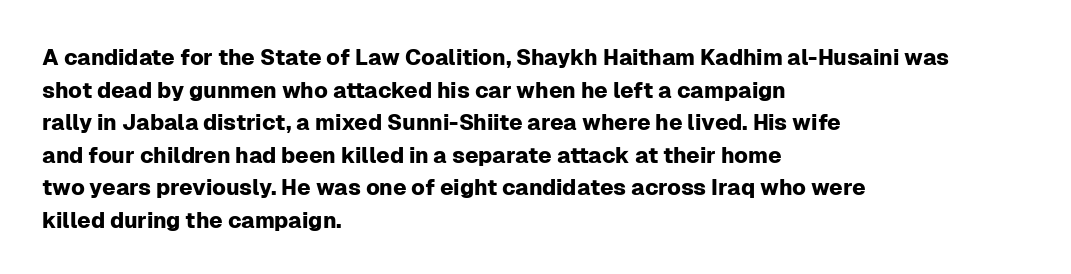
{"italic": "no", "underline": "no", "align": "left", "line_spacing": "normal", "line_spacing_ratio": 1.48, "letter_spacing": "normal", "letter_spacing_em": 0.0, "glyph_px": 22}
